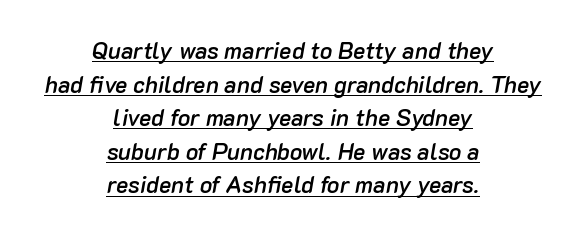
Glyph-to-glyph distance matches everyday printed text. Does the leading feel generous? No, just average. There's an unmistakable incline to the writing here. A continuous stroke trails under the words, as in a hyperlink.
